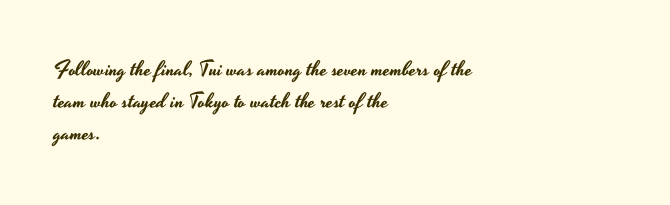
Q: Is the text italic (slanted)? A: Yes.
Q: Is the text underlined? A: No.
Q: How is the paragraph aligned? A: Left-aligned.
Q: Is the spacing between letters normal or unusually wide? A: Normal.
Q: Is the spacing between lines tight, normal or loose? A: Normal.
